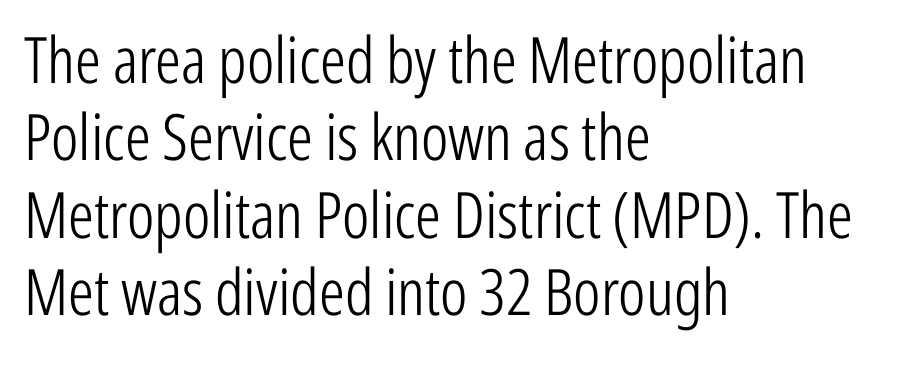
The image shows 64 px light, condensed sans-serif type, upright; set left-aligned, line spacing 1.21x, normal letter spacing, not underlined; low stroke contrast and a medium x-height.
